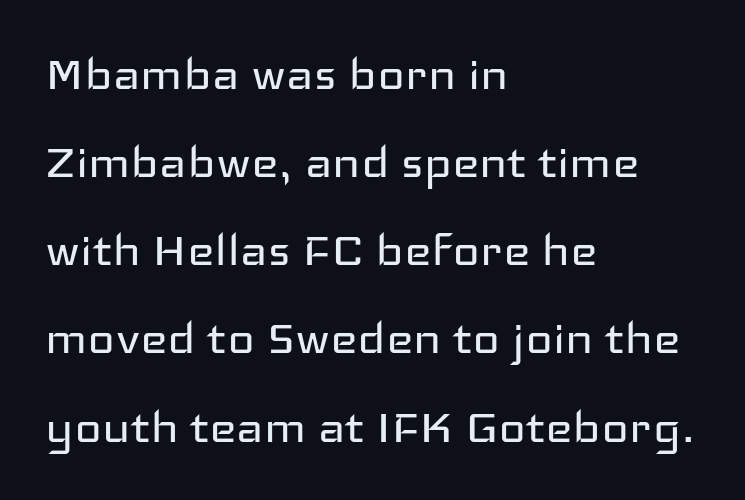
The image shows 58 px regular-weight, wide sans-serif type, upright; set left-aligned, normal line spacing (1.52x), normal letter spacing, not underlined; low stroke contrast and a medium x-height.
